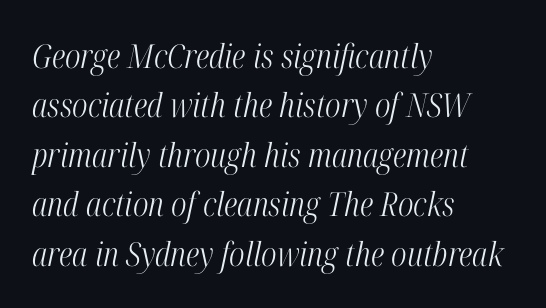
The image shows 33 px light, condensed serif type, italic (leaning right); set left-aligned, normal line spacing (1.5x), normal letter spacing, not underlined; high stroke contrast and a medium x-height.
